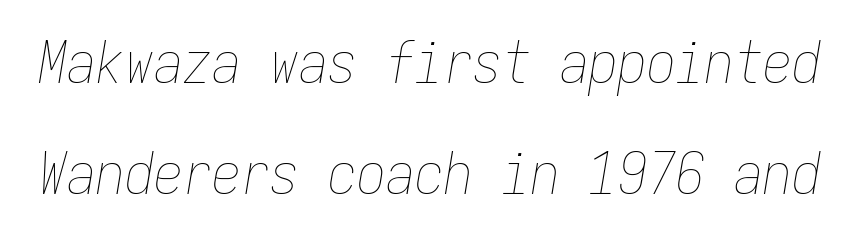
{"italic": "yes", "lean": "right", "slant_degrees": 9, "bold": "no", "weight": "thin", "width": "condensed", "stroke_contrast": "low", "x_height": "medium", "monospaced": "yes", "underline": "no", "line_spacing": "loose", "line_spacing_ratio": 1.92, "letter_spacing": "normal", "letter_spacing_em": 0.0, "glyph_px": 58}
